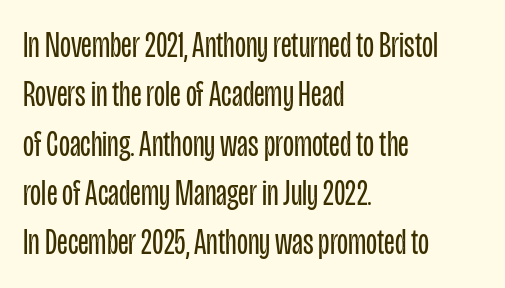
Q: Is the text bold? A: No.
Q: Is the text italic (slanted)? A: No, it is upright.
Q: Is the typeface a serif or a sans-serif typeface? A: Sans-serif.
Q: Is the text underlined? A: No.
Q: How is the paragraph aligned? A: Left-aligned.
Q: Is the spacing between letters normal or unusually wide? A: Normal.
Q: Is the spacing between lines tight, normal or loose? A: Normal.
Q: Width (condensed, normal, or wide)? A: Condensed.
Q: Stroke contrast? A: Low.
Q: x-height? A: Large.
Q: Monospaced? A: No.
